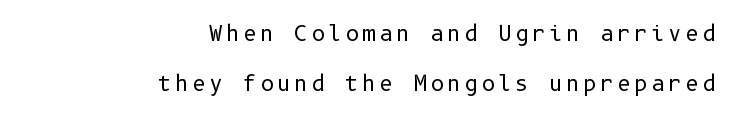
{"italic": "no", "bold": "no", "underline": "no", "align": "right", "line_spacing": "loose", "line_spacing_ratio": 2.36, "glyph_px": 21}
